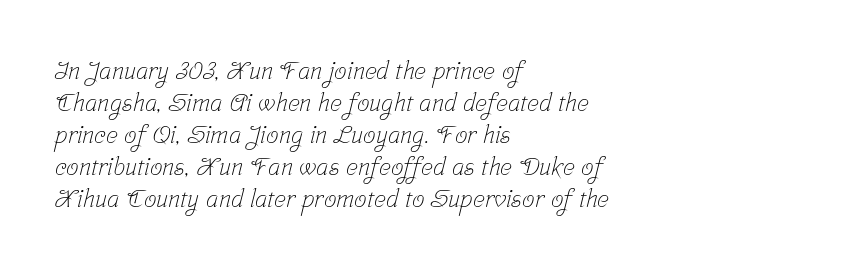
The typeface has the unassuming heft of standard copy or less. Spacing between characters is what you'd get straight out of the box. Short and long lines alike share a common starting point at left. Does the leading feel generous? No, just average.
